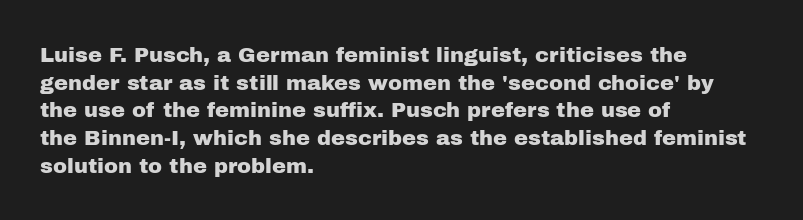
The image shows 21 px text type, upright; set left-aligned, normal line spacing (1.32x), normal letter spacing, not underlined.
